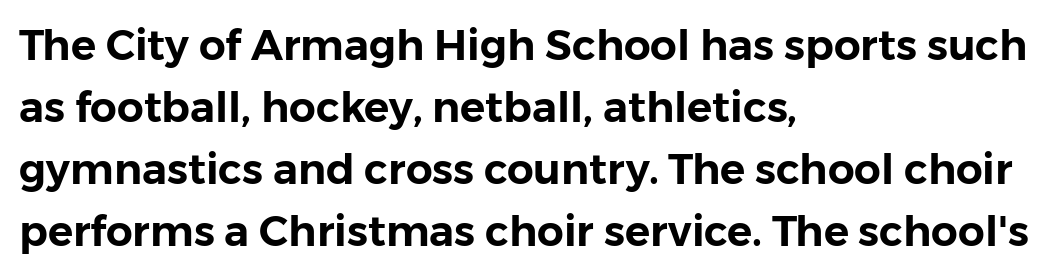
The image shows 42 px sans-serif type, upright; set left-aligned, normal line spacing (1.48x), normal letter spacing, not underlined; low stroke contrast and a medium x-height.
